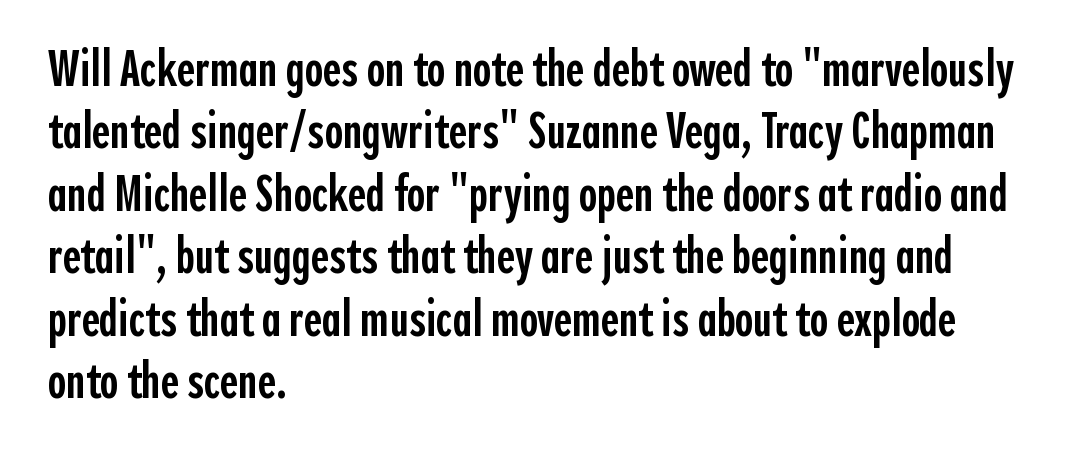
Stroke terminals: plain, sans-serif. You could call the tracking neutral — neither tight nor loose. Quick note: not italic, upright. A typesetter would call this proportional, since set widths differ per character.
